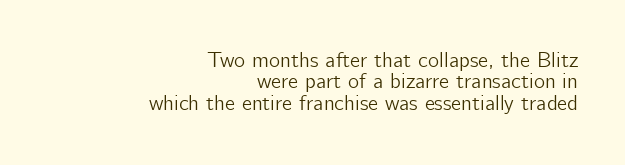
Q: Is the text italic (slanted)? A: No, it is upright.
Q: Is the text underlined? A: No.
Q: How is the paragraph aligned? A: Right-aligned.
Q: Is the spacing between letters normal or unusually wide? A: Normal.
Q: Is the spacing between lines tight, normal or loose? A: Tight.
